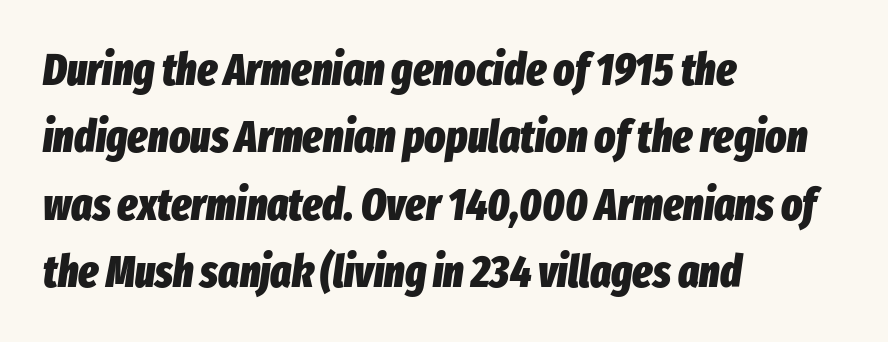
{"italic": "yes", "lean": "right", "slant_degrees": 8, "bold": "yes", "weight": "heavy", "width": "condensed", "stroke_contrast": "low", "x_height": "medium", "monospaced": "no", "underline": "no", "align": "left", "line_spacing": "normal", "line_spacing_ratio": 1.53, "letter_spacing": "normal", "letter_spacing_em": 0.0, "glyph_px": 44}
